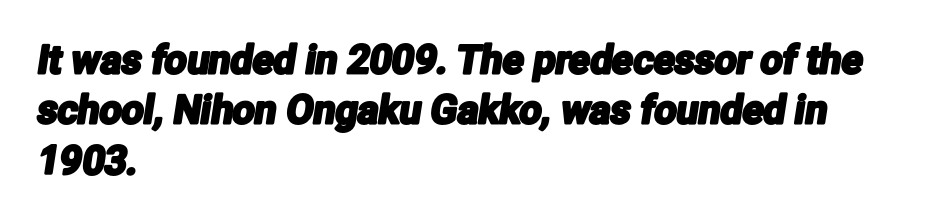
The image shows 39 px condensed sans-serif type; set left-aligned, normal line spacing (1.29x), normal letter spacing, not underlined; low stroke contrast and a medium x-height.
